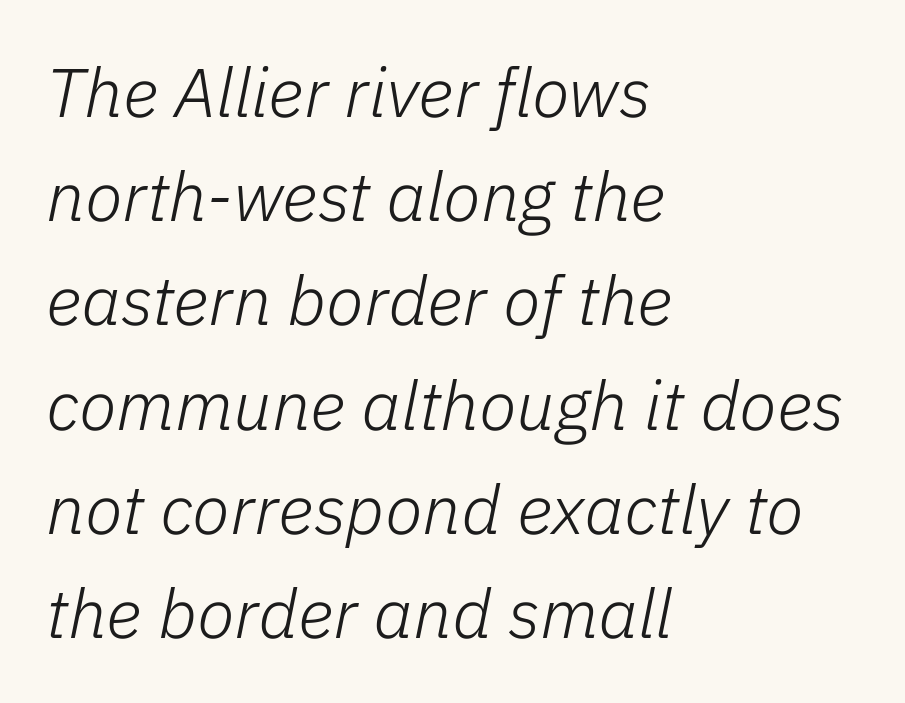
{"italic": "yes", "lean": "right", "slant_degrees": 11, "bold": "no", "weight": "light", "width": "normal", "stroke_contrast": "low", "x_height": "medium", "monospaced": "no", "underline": "no", "align": "left", "line_spacing": "normal", "line_spacing_ratio": 1.51, "letter_spacing": "normal", "letter_spacing_em": 0.0, "glyph_px": 69}
